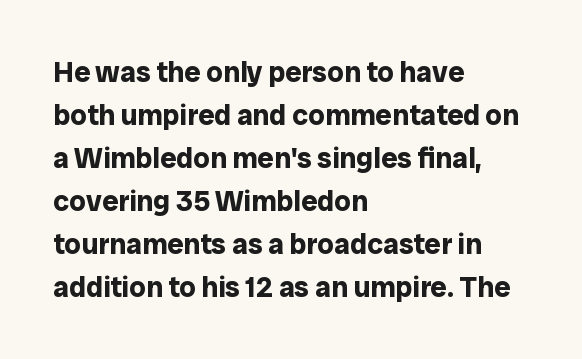
The image shows 29 px bold sans-serif type, upright; set left-aligned, normal line spacing (1.48x), normal letter spacing, not underlined; low stroke contrast and a medium x-height.
